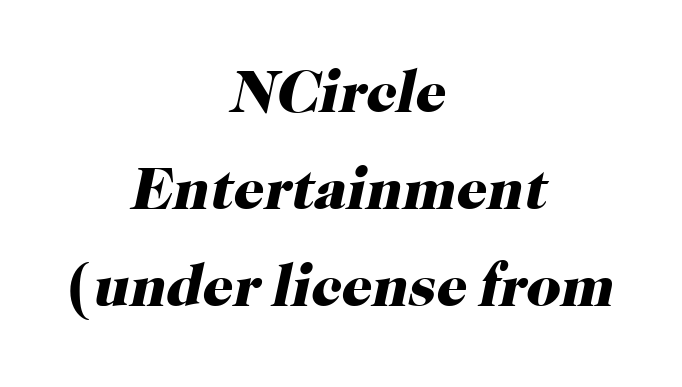
Q: Is the text bold? A: Yes.
Q: Is the text italic (slanted)? A: Yes, it leans right by about 12 degrees.
Q: Is the typeface a serif or a sans-serif typeface? A: Serif.
Q: Is the text underlined? A: No.
Q: How is the paragraph aligned? A: Centered.
Q: Is the spacing between letters normal or unusually wide? A: Normal.
Q: Is the spacing between lines tight, normal or loose? A: Normal.
Q: Width (condensed, normal, or wide)? A: Normal.
Q: Stroke contrast? A: High.
Q: x-height? A: Medium.
Q: Monospaced? A: No.
